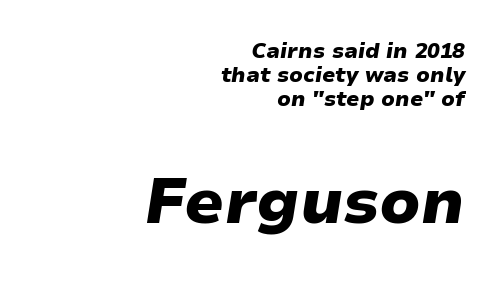
{"italic": "yes", "lean": "right", "slant_degrees": 9, "bold": "yes", "weight": "heavy", "width": "wide", "stroke_contrast": "low", "x_height": "medium", "monospaced": "no", "underline": "no", "align": "right", "line_spacing": "tight", "line_spacing_ratio": 1.15, "letter_spacing": "normal", "letter_spacing_em": 0.0, "larger_block": "second", "size_ratio": 3.0, "glyph_px": 63}
